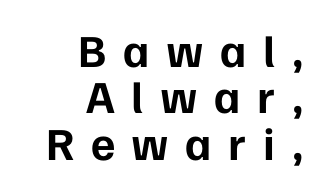
The image shows 46 px bold sans-serif type, upright; set right-aligned, tight line spacing (1.01x), unusually wide letter spacing (+0.36 em), not underlined; low stroke contrast and a medium x-height.
